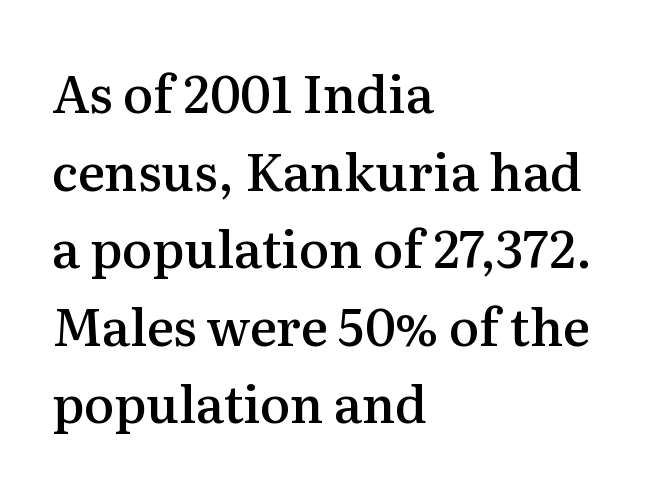
Any mark beneath the type? The region is blank. Looks like regular typesetting: each glyph gets only the width it needs. In terms of weight, the rendering is demibold, just under bold. Observe the serifs anchoring each vertical stroke in this sample. Regarding leading, the lines here are spaced in the standard way.
